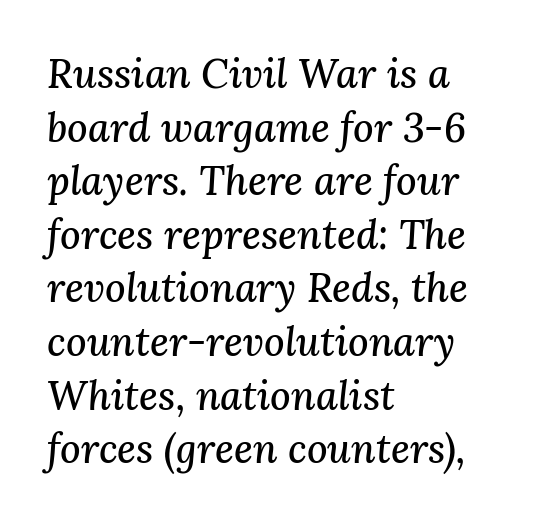
{"serif": "yes", "italic": "yes", "lean": "right", "slant_degrees": 3, "width": "normal", "stroke_contrast": "medium", "x_height": "medium", "monospaced": "no", "underline": "no", "align": "left", "line_spacing": "normal", "line_spacing_ratio": 1.34, "letter_spacing": "normal", "letter_spacing_em": 0.0, "glyph_px": 40}
